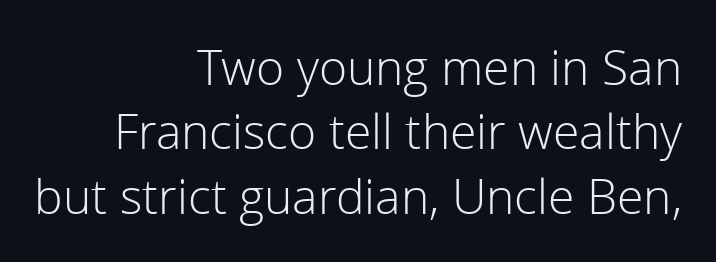
The image shows 48 px light sans-serif type, upright; set right-aligned, normal line spacing (1.34x), normal letter spacing, not underlined; low stroke contrast and a medium x-height.
